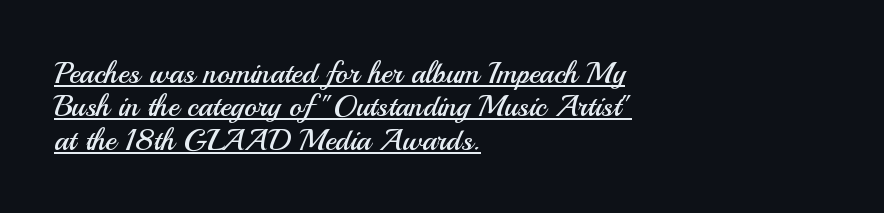
The image shows 30 px regular-weight sans-serif type; set left-aligned, tight line spacing (1.11x), normal letter spacing, underlined; medium stroke contrast and a small x-height.
